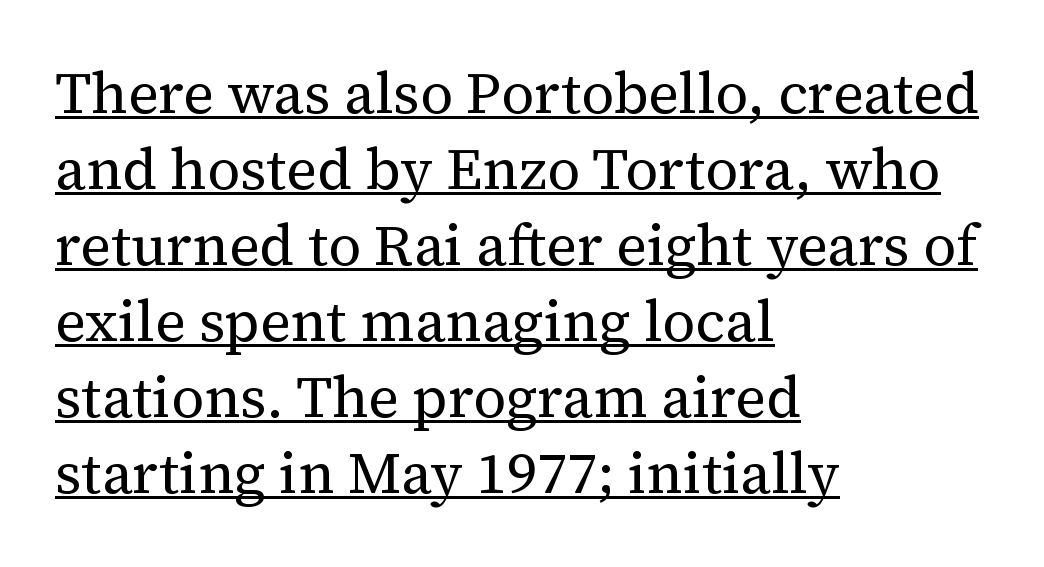
Q: Is the text bold? A: No.
Q: Is the text italic (slanted)? A: No, it is upright.
Q: Is the typeface a serif or a sans-serif typeface? A: Serif.
Q: Is the text underlined? A: Yes.
Q: How is the paragraph aligned? A: Left-aligned.
Q: Is the spacing between letters normal or unusually wide? A: Normal.
Q: Is the spacing between lines tight, normal or loose? A: Normal.
Q: Width (condensed, normal, or wide)? A: Normal.
Q: Stroke contrast? A: Medium.
Q: x-height? A: Medium.
Q: Monospaced? A: No.
